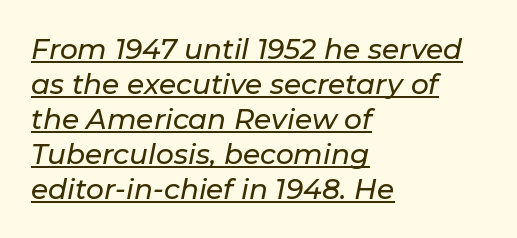
The image shows 28 px text type, italic (leaning right); set left-aligned, normal line spacing (1.25x), normal letter spacing, underlined; low stroke contrast and a medium x-height.
